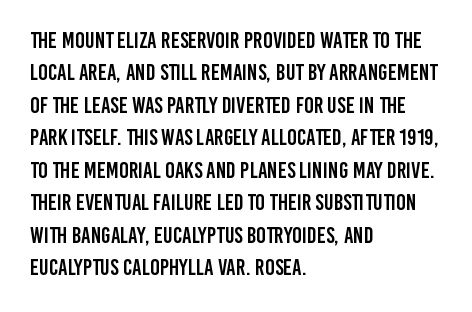
Rule under the text: the space is simply empty. Glyph-to-glyph distance matches everyday printed text. This block has exactly the height ordinary leading produces. Every character sits straight up, as roman type does. Teacher's note: observe the even left margin — that is flush-left alignment.
